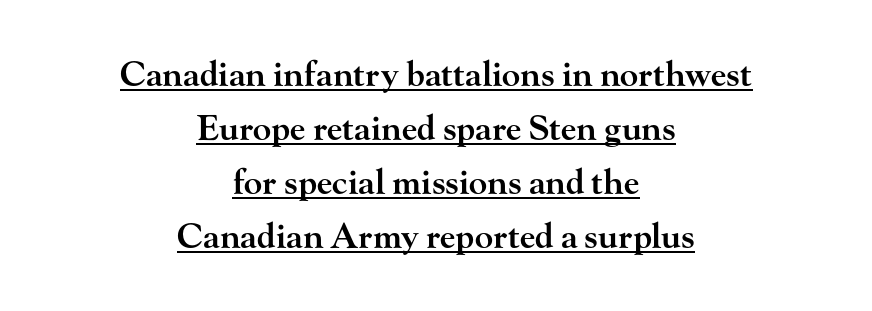
Q: Is the text bold? A: Semi-bold.
Q: Is the text italic (slanted)? A: No, it is upright.
Q: Is the typeface a serif or a sans-serif typeface? A: Serif.
Q: Is the text underlined? A: Yes.
Q: How is the paragraph aligned? A: Centered.
Q: Is the spacing between letters normal or unusually wide? A: Normal.
Q: Is the spacing between lines tight, normal or loose? A: Normal.
Q: Width (condensed, normal, or wide)? A: Wide.
Q: Stroke contrast? A: High.
Q: x-height? A: Small.
Q: Monospaced? A: No.
